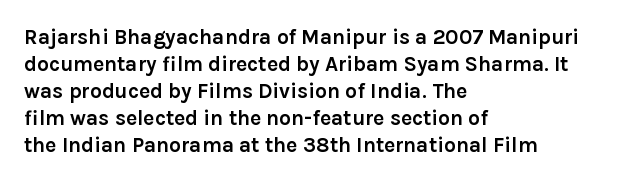
Q: Is the text bold? A: Yes.
Q: Is the text italic (slanted)? A: No, it is upright.
Q: Is the text underlined? A: No.
Q: How is the paragraph aligned? A: Left-aligned.
Q: Is the spacing between letters normal or unusually wide? A: Normal.
Q: Is the spacing between lines tight, normal or loose? A: Normal.
